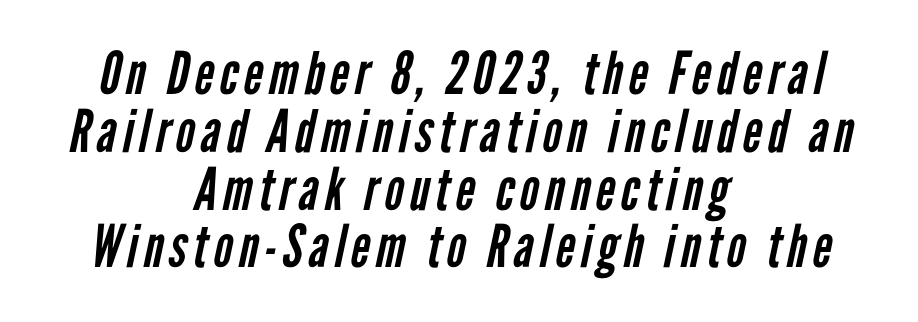
The image shows 59 px regular-weight, condensed sans-serif type; set centered, tight line spacing (0.98x), not underlined; low stroke contrast and a medium x-height.
